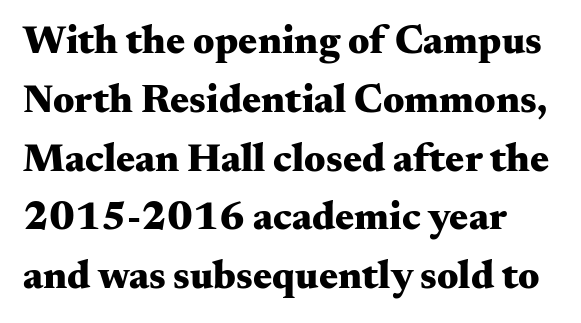
The strokes are fattened all the way to bold. What stands out about the letter spacing? Nothing — it is the standard amount. Vertical spacing — default. Descenders are the only things crossing below the line. Each letter keeps its own natural width here, so spacing adapts to shape. Ordinary non-slanted type is in use.
